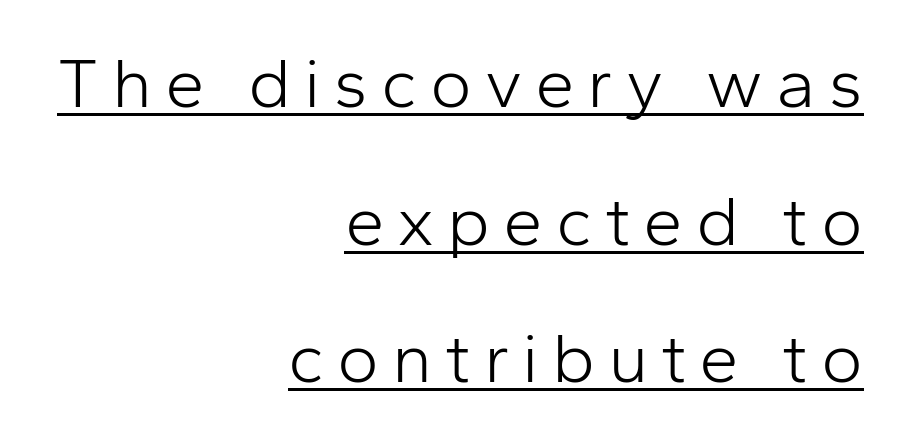
Q: Is the text bold? A: No.
Q: Is the text italic (slanted)? A: No, it is upright.
Q: Is the typeface a serif or a sans-serif typeface? A: Sans-serif.
Q: Is the text underlined? A: Yes.
Q: How is the paragraph aligned? A: Right-aligned.
Q: Is the spacing between lines tight, normal or loose? A: Loose.
Q: Width (condensed, normal, or wide)? A: Normal.
Q: Stroke contrast? A: Low.
Q: x-height? A: Medium.
Q: Monospaced? A: No.
